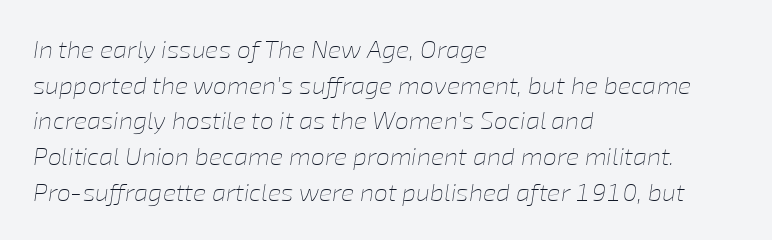
A bare baseline throughout the passage. One-word summary of the alignment: left. In terms of posture, this sample is oblique. Leading matches the norm, producing a regular column.
